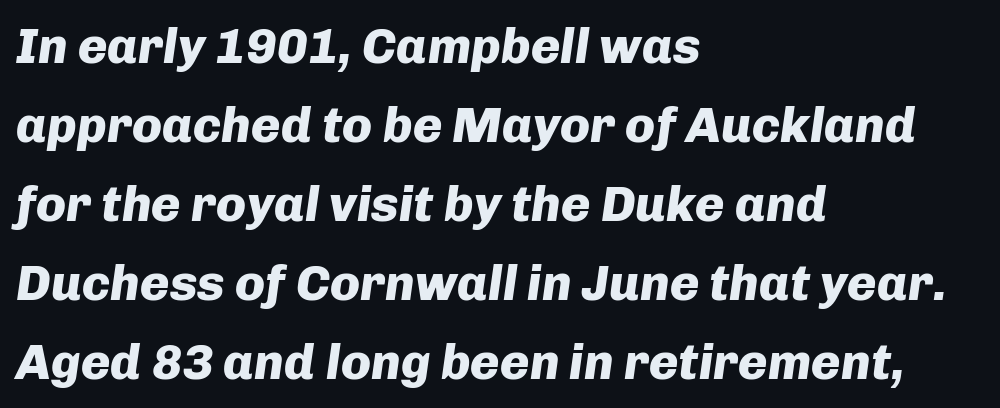
The image shows 50 px heavy type, italic (leaning right); set left-aligned, normal line spacing (1.58x), normal letter spacing, not underlined; low stroke contrast and a medium x-height.
